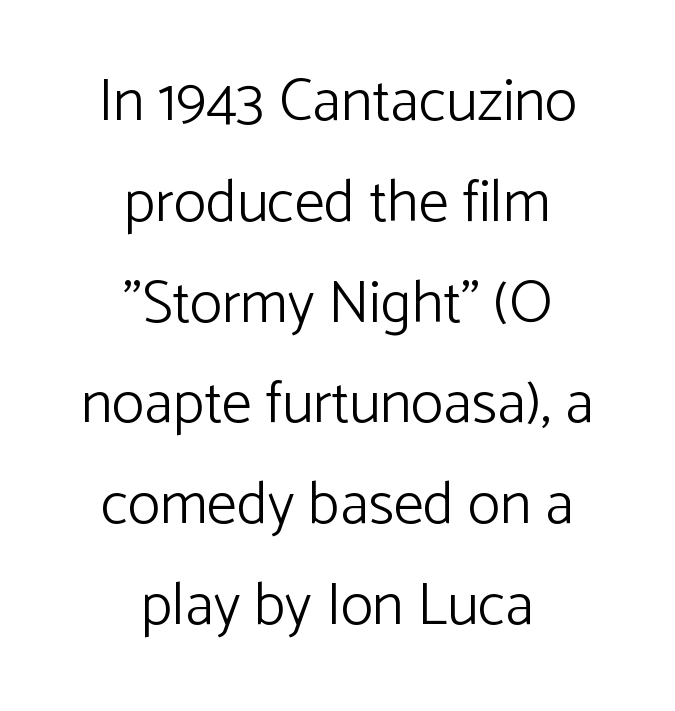
{"serif": "no", "italic": "no", "bold": "no", "weight": "light", "width": "normal", "stroke_contrast": "low", "x_height": "medium", "monospaced": "no", "underline": "no", "align": "center", "line_spacing": "normal", "line_spacing_ratio": 1.68, "letter_spacing": "normal", "letter_spacing_em": 0.0, "glyph_px": 60}
